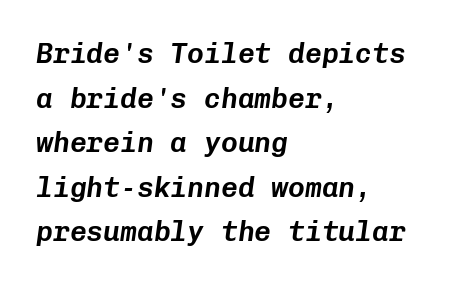
Q: Is the text italic (slanted)? A: Yes, it leans right by about 8 degrees.
Q: Is the text underlined? A: No.
Q: How is the paragraph aligned? A: Left-aligned.
Q: Is the spacing between letters normal or unusually wide? A: Normal.
Q: Is the spacing between lines tight, normal or loose? A: Normal.
Q: Width (condensed, normal, or wide)? A: Normal.
Q: Stroke contrast? A: Low.
Q: x-height? A: Medium.
Q: Monospaced? A: Yes.
